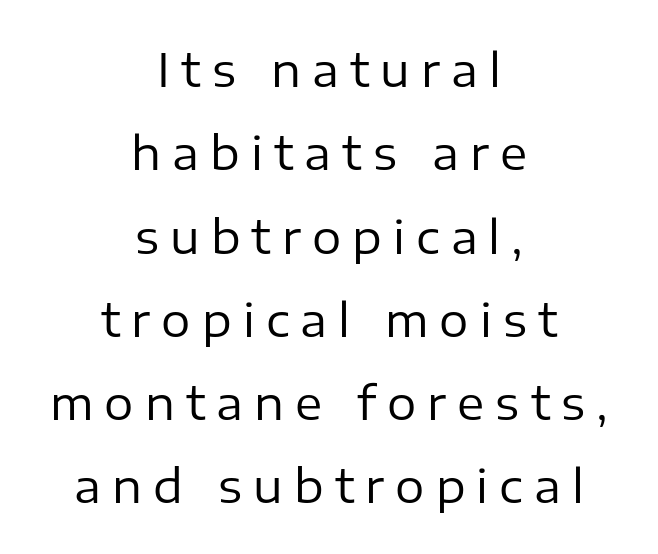
The image shows 46 px regular-weight sans-serif type, upright; set centered, line spacing 1.81x, unusually wide letter spacing (+0.24 em), not underlined; low stroke contrast and a medium x-height.
